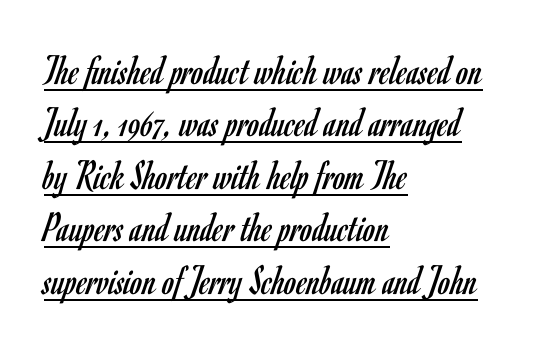
The image shows 43 px regular-weight, condensed sans-serif type; set left-aligned, line spacing 1.22x, normal letter spacing, underlined; low stroke contrast and a small x-height.
